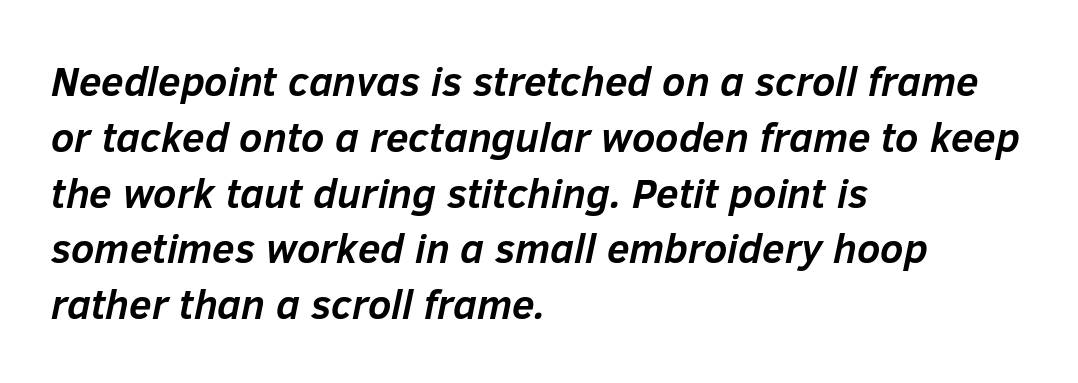
The image shows 41 px semibold type, italic (leaning right); set left-aligned, normal line spacing (1.36x), normal letter spacing, not underlined; low stroke contrast and a medium x-height.
